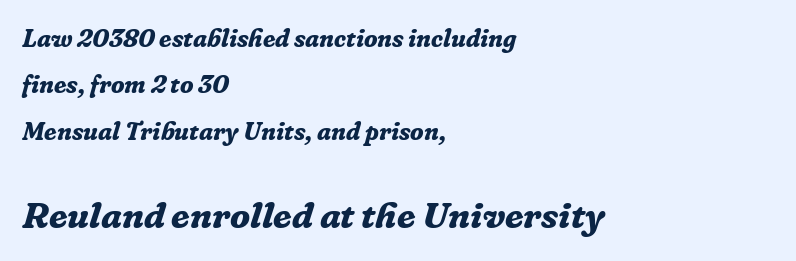
Note: smaller setting up top, larger setting below. You could not count columns in this text — the font is proportionally spaced. As a designer I'd log this as weight 700, bold. Examine the stroke ends and you'll spot serifs.
